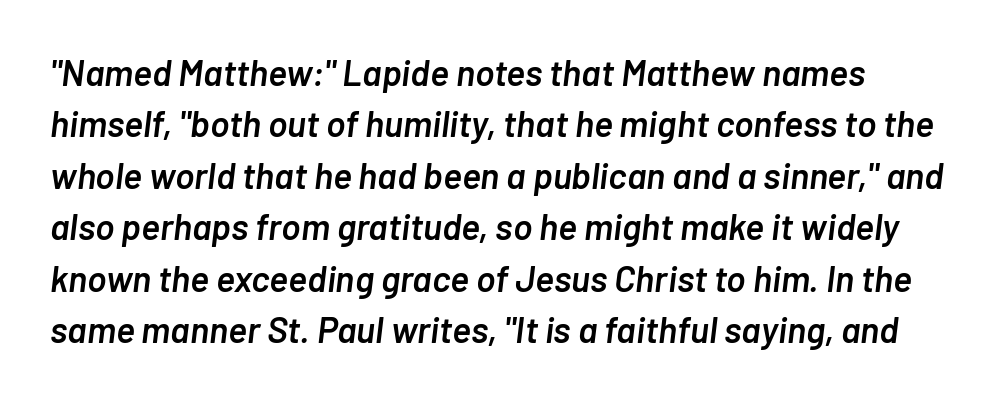
{"italic": "yes", "lean": "right", "slant_degrees": 7, "bold": "semi", "weight": "semibold", "width": "normal", "stroke_contrast": "low", "x_height": "medium", "monospaced": "no", "underline": "no", "align": "left", "line_spacing": "normal", "line_spacing_ratio": 1.43, "letter_spacing": "normal", "letter_spacing_em": 0.0, "glyph_px": 36}
